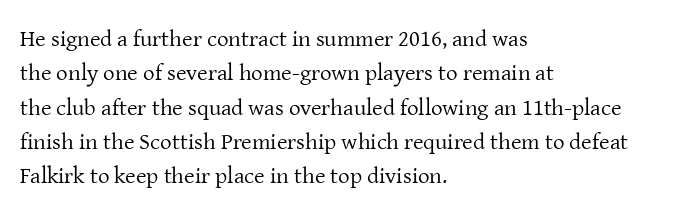
Q: Is the text bold? A: No.
Q: Is the text italic (slanted)? A: No, it is upright.
Q: Is the text underlined? A: No.
Q: How is the paragraph aligned? A: Left-aligned.
Q: Is the spacing between letters normal or unusually wide? A: Normal.
Q: Is the spacing between lines tight, normal or loose? A: Normal.
